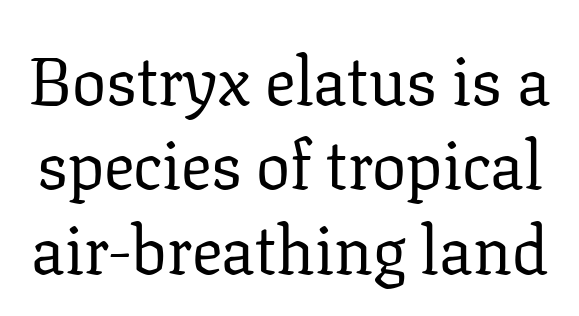
Q: Is the text bold? A: No.
Q: Is the text italic (slanted)? A: No, it is upright.
Q: Is the typeface a serif or a sans-serif typeface? A: Serif.
Q: Is the text underlined? A: No.
Q: Is the spacing between letters normal or unusually wide? A: Normal.
Q: Width (condensed, normal, or wide)? A: Normal.
Q: Stroke contrast? A: Low.
Q: x-height? A: Medium.
Q: Monospaced? A: No.
